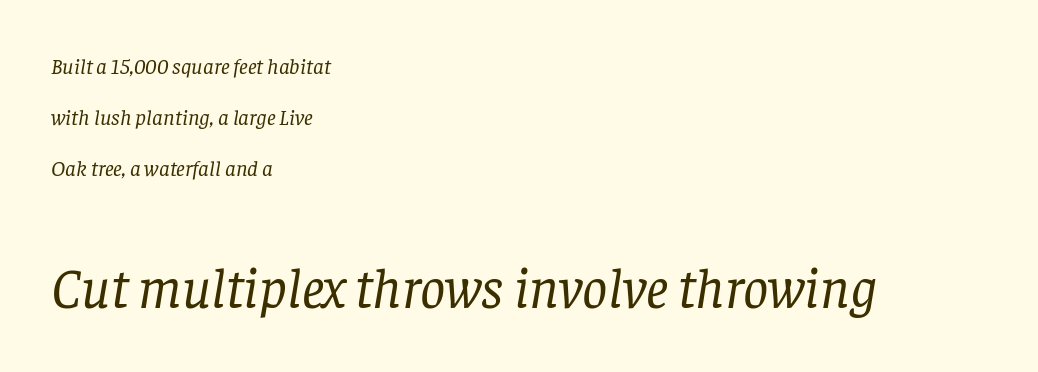
The letters are slanted; this is an italic face. Beneath every word, the page is bare. Observe the serifs anchoring each vertical stroke in this sample. The ragged edge is on the right, which tells us the setting is flush left. Is the lower block the larger one? Yes — the lower block carries the bigger type.
